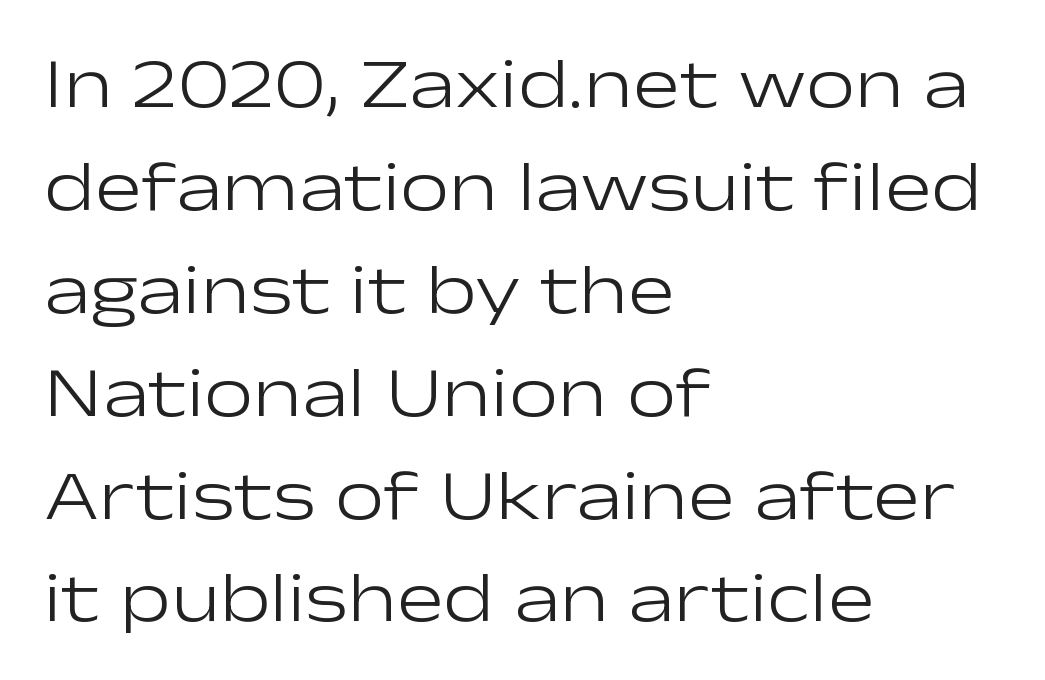
{"serif": "no", "italic": "no", "bold": "no", "weight": "light", "width": "wide", "stroke_contrast": "low", "x_height": "medium", "monospaced": "no", "underline": "no", "align": "left", "line_spacing": "normal", "line_spacing_ratio": 1.47, "letter_spacing": "normal", "letter_spacing_em": 0.0, "glyph_px": 70}
